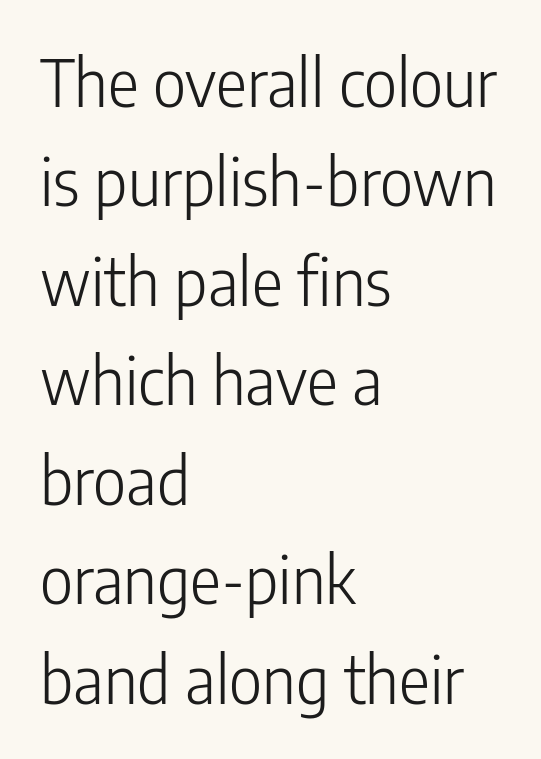
Q: Is the text bold? A: No.
Q: Is the text italic (slanted)? A: No, it is upright.
Q: Is the typeface a serif or a sans-serif typeface? A: Sans-serif.
Q: Is the text underlined? A: No.
Q: How is the paragraph aligned? A: Left-aligned.
Q: Is the spacing between letters normal or unusually wide? A: Normal.
Q: Is the spacing between lines tight, normal or loose? A: Normal.
Q: Width (condensed, normal, or wide)? A: Condensed.
Q: Stroke contrast? A: Low.
Q: x-height? A: Medium.
Q: Monospaced? A: No.
